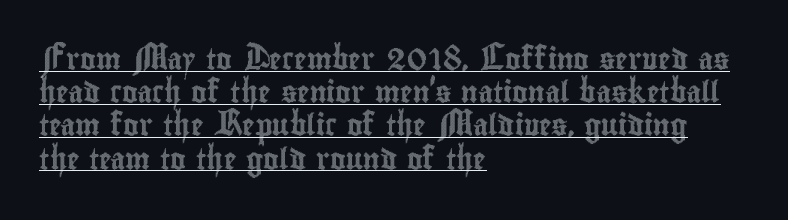
{"italic": "no", "underline": "yes", "align": "left", "line_spacing": "normal", "line_spacing_ratio": 1.58, "letter_spacing": "normal", "letter_spacing_em": 0.0, "glyph_px": 21}
